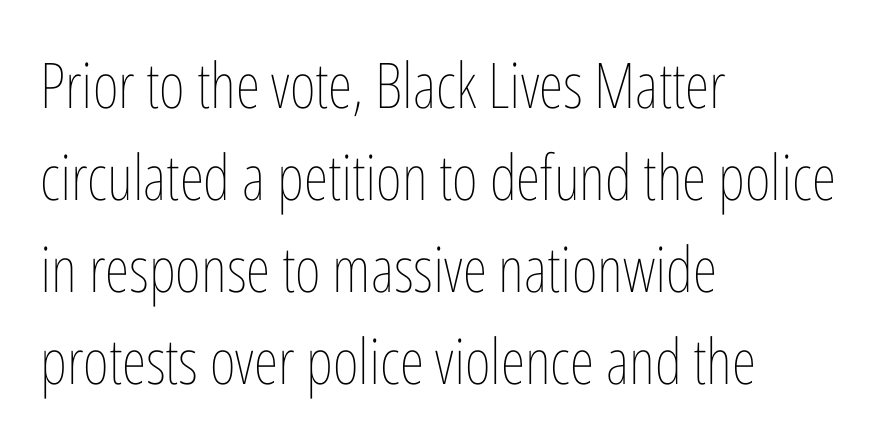
{"italic": "no", "bold": "no", "weight": "thin", "width": "condensed", "stroke_contrast": "low", "x_height": "medium", "monospaced": "no", "underline": "no", "align": "left", "line_spacing": "normal", "line_spacing_ratio": 1.46, "letter_spacing": "normal", "letter_spacing_em": 0.0, "glyph_px": 63}
